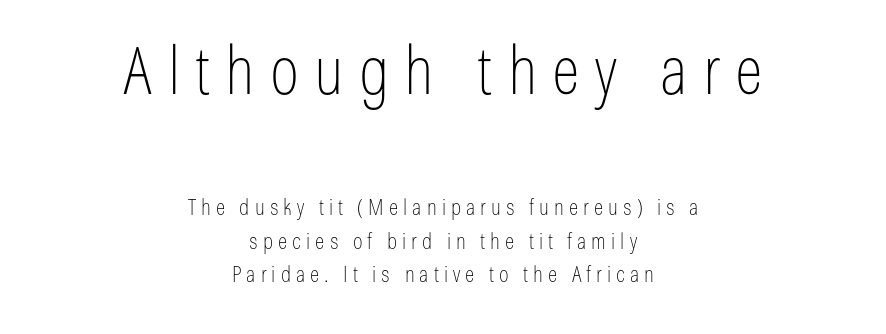
Q: Is the text bold? A: No.
Q: Is the text italic (slanted)? A: No, it is upright.
Q: Is the typeface a serif or a sans-serif typeface? A: Sans-serif.
Q: Is the text underlined? A: No.
Q: How is the paragraph aligned? A: Centered.
Q: Is the spacing between letters normal or unusually wide? A: Unusually wide.
Q: Is the spacing between lines tight, normal or loose? A: Normal.
Q: Which block of text is set in a larger size, the first (top) or the second (bottom)? A: The first (top) one.
Q: Width (condensed, normal, or wide)? A: Condensed.
Q: Stroke contrast? A: Low.
Q: x-height? A: Medium.
Q: Monospaced? A: No.
